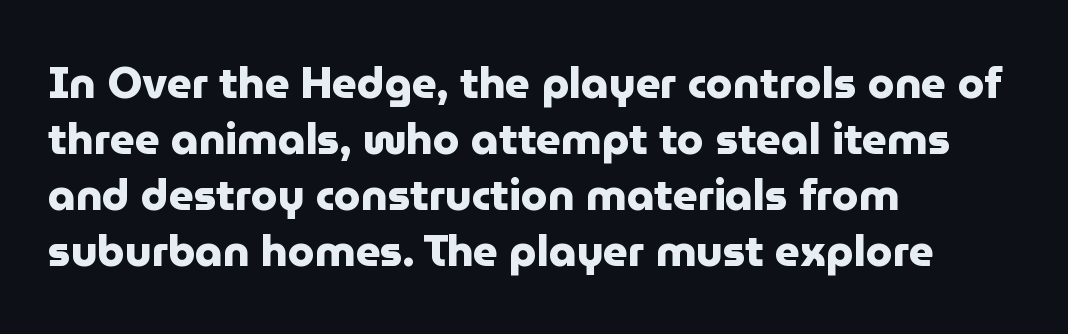
{"serif": "no", "italic": "no", "bold": "yes", "weight": "heavy", "width": "normal", "stroke_contrast": "low", "x_height": "medium", "monospaced": "no", "underline": "no", "align": "left", "line_spacing": "normal", "line_spacing_ratio": 1.3, "letter_spacing": "normal", "letter_spacing_em": 0.0, "glyph_px": 43}
